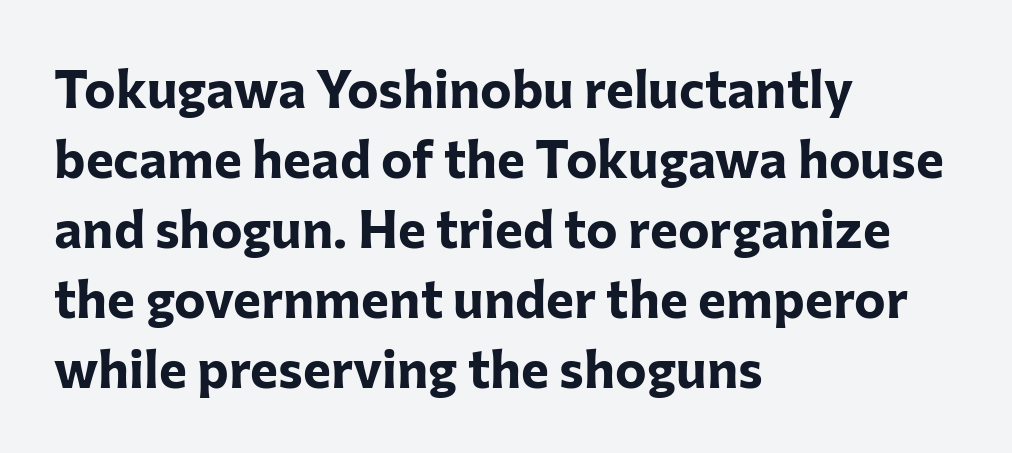
The passage shown is typed in a proportional face where columns would drift. Summary of weight: heavy, a full bold. This is the regular roman posture of the typeface. Type without underlining. The typeface chosen for these lines omits serifs. The rows are spaced the way most documents space them.
